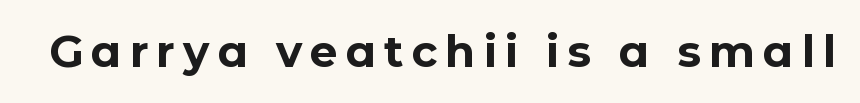
Q: Is the text bold? A: Yes.
Q: Is the text italic (slanted)? A: No, it is upright.
Q: Is the typeface a serif or a sans-serif typeface? A: Sans-serif.
Q: Is the text underlined? A: No.
Q: Width (condensed, normal, or wide)? A: Normal.
Q: Stroke contrast? A: Low.
Q: x-height? A: Medium.
Q: Monospaced? A: No.
